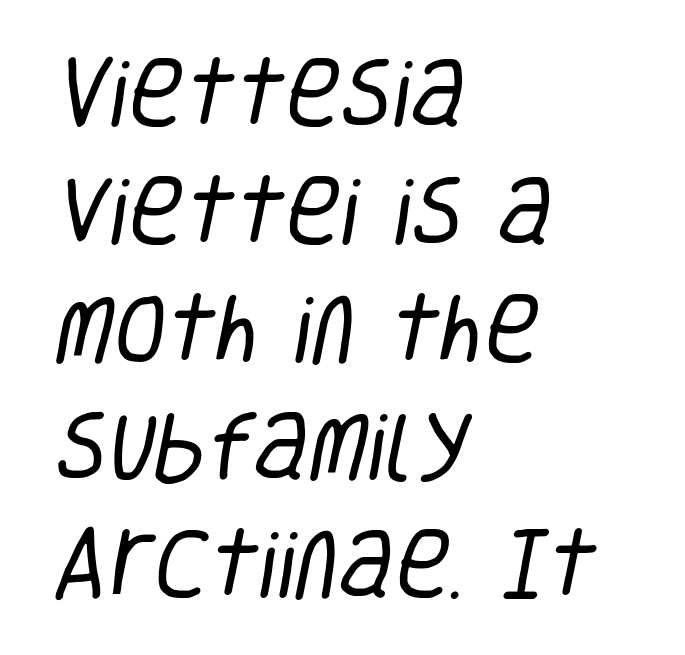
Words float on clear page, feet unadorned. You could not count columns in this text — the font is proportionally spaced. Horizontal bands of white between lines are of average thickness. Type style note: lacks serifs. Caption: face not bold, strokes unweighted. Caption: standard tracking, unaltered.
